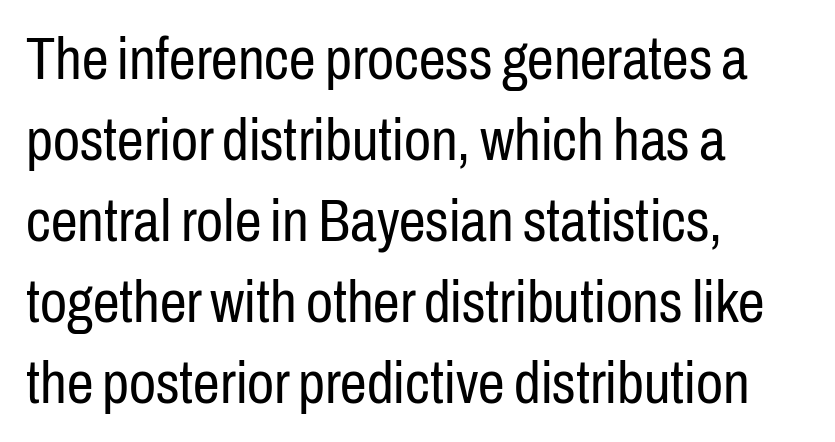
Nope, no serifs anywhere on these letters. Each stroke keeps to a modest, everyday thickness or less. Think of a printed novel: that variable character pitch is what you see here. You can tell it's not italic because the verticals are truly vertical. A classic flush-left, rag-right setting is used for this passage.
